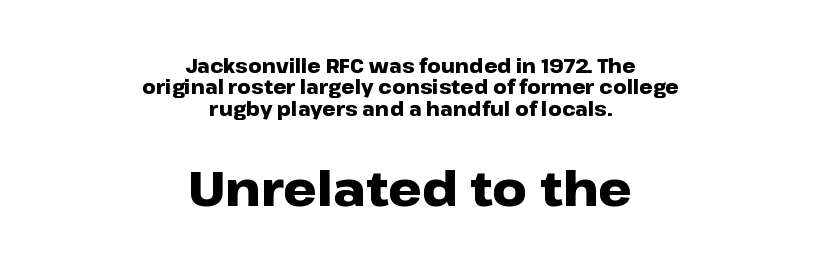
{"serif": "no", "italic": "no", "bold": "yes", "weight": "heavy", "width": "wide", "stroke_contrast": "low", "x_height": "medium", "monospaced": "no", "underline": "no", "align": "center", "line_spacing": "tight", "line_spacing_ratio": 1.12, "letter_spacing": "normal", "letter_spacing_em": 0.0, "larger_block": "second", "size_ratio": 2.53, "glyph_px": 48}
